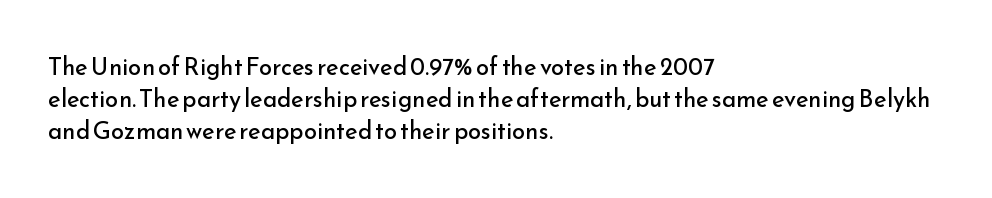
Q: Is the text bold? A: No.
Q: Is the text italic (slanted)? A: No, it is upright.
Q: Is the text underlined? A: No.
Q: How is the paragraph aligned? A: Left-aligned.
Q: Is the spacing between letters normal or unusually wide? A: Normal.
Q: Is the spacing between lines tight, normal or loose? A: Normal.
